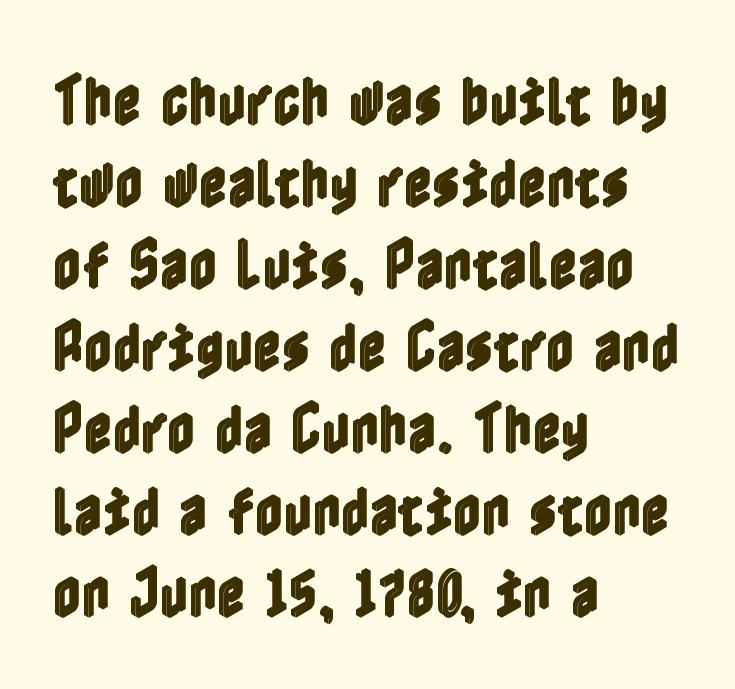
The image shows 55 px condensed type, upright; set left-aligned, normal line spacing (1.49x), normal letter spacing, not underlined; a medium x-height.
